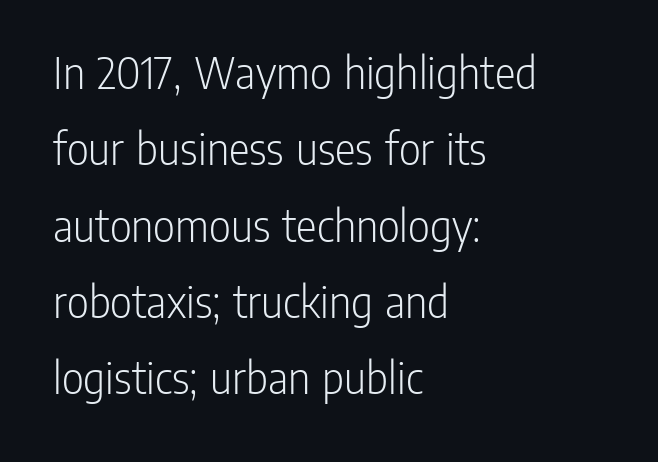
The image shows 48 px light, condensed sans-serif type, upright; set left-aligned, normal line spacing (1.59x), normal letter spacing, not underlined; low stroke contrast and a medium x-height.
